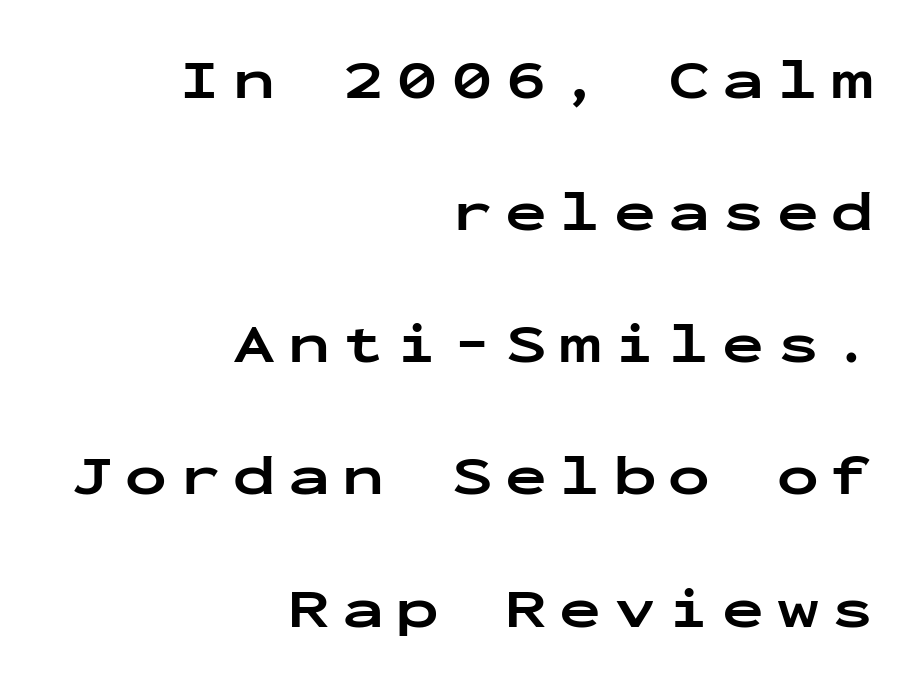
{"serif": "no", "italic": "no", "bold": "yes", "weight": "bold", "width": "wide", "stroke_contrast": "low", "x_height": "medium", "monospaced": "yes", "underline": "no", "align": "right", "line_spacing": "loose", "line_spacing_ratio": 2.36, "letter_spacing": "wide", "letter_spacing_em": 0.22, "glyph_px": 56}
